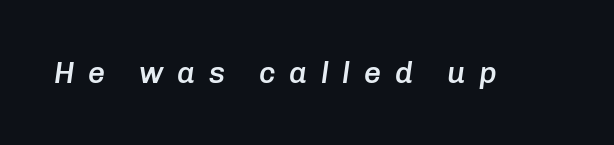
The image shows 30 px semibold type, italic (leaning right); set unusually wide letter spacing (+0.45 em), not underlined; low stroke contrast and a medium x-height.
